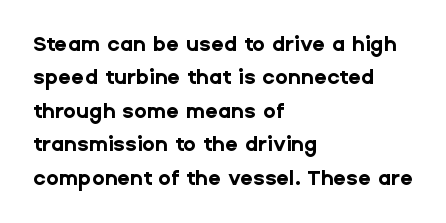
The lines sit at an ordinary, default distance from one another. Bare-footed words on every line. The rendering uses a bold face; every stroke is thick and dark. Posture: upright roman.
